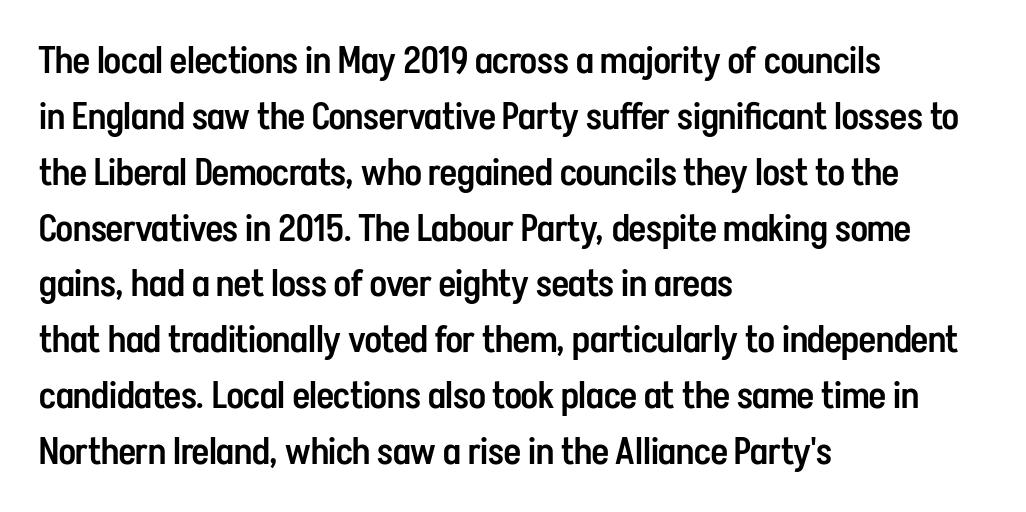
{"serif": "no", "italic": "no", "bold": "semi", "weight": "semibold", "width": "condensed", "stroke_contrast": "low", "x_height": "medium", "monospaced": "no", "underline": "no", "align": "left", "line_spacing": "normal", "line_spacing_ratio": 1.51, "letter_spacing": "normal", "letter_spacing_em": 0.0, "glyph_px": 37}
